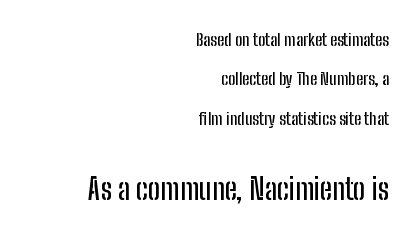
Character widths vary here, with narrow letters taking less room than wide ones. Upright lettering throughout. The rendering uses a large line-height, opening up the rows. The ragged edge is on the left, which tells us the setting is flush right. Any mark beneath the type? The region is blank. The letters sit at their default tracking, neither squeezed nor spread.
